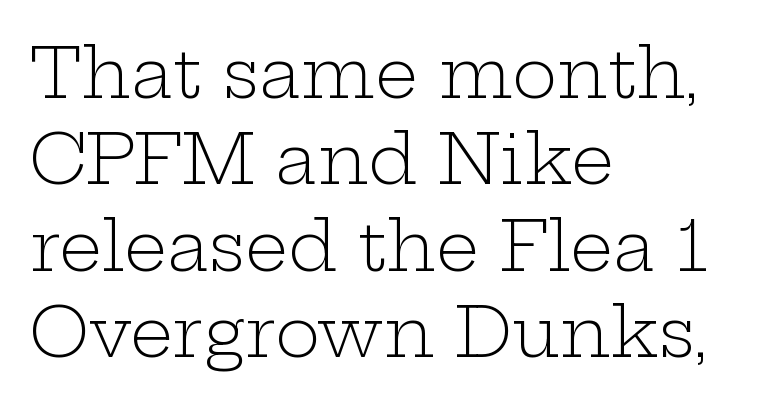
Q: Is the text bold? A: No.
Q: Is the text italic (slanted)? A: No, it is upright.
Q: Is the typeface a serif or a sans-serif typeface? A: Serif.
Q: Is the text underlined? A: No.
Q: How is the paragraph aligned? A: Left-aligned.
Q: Is the spacing between letters normal or unusually wide? A: Normal.
Q: Is the spacing between lines tight, normal or loose? A: Normal.
Q: Width (condensed, normal, or wide)? A: Wide.
Q: Stroke contrast? A: Low.
Q: x-height? A: Medium.
Q: Monospaced? A: No.
